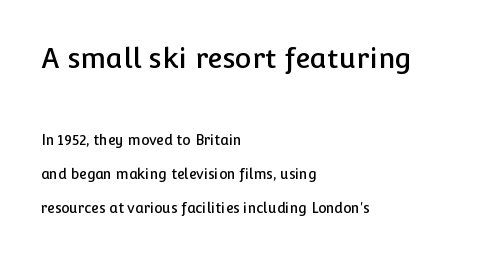
The image shows 28 px sans-serif type, upright; set left-aligned, loose line spacing (2.42x), normal letter spacing, not underlined; the first (top) block is 2.0x larger; low stroke contrast and a medium x-height.
